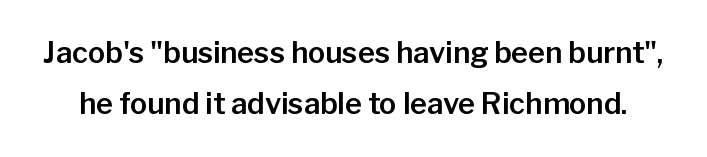
Typographically, this falls in the sans-serif category. The letters advance in unequal steps, a hallmark of proportional type. Italic: no, the glyphs are upright roman. Honestly, there is no underline to notice here at all. The face used here is rendered with its standard letterfit.
